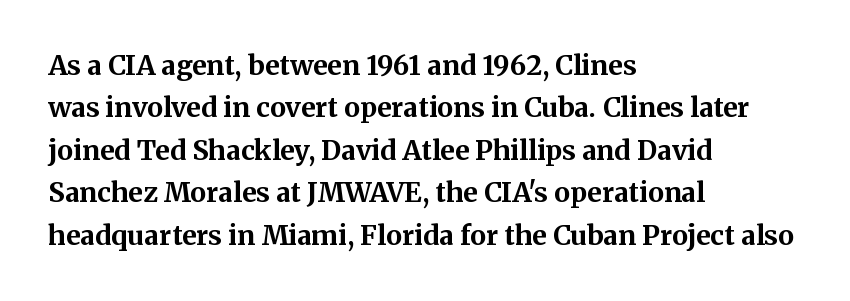
Q: Is the text bold? A: Yes.
Q: Is the text italic (slanted)? A: No, it is upright.
Q: Is the text underlined? A: No.
Q: How is the paragraph aligned? A: Left-aligned.
Q: Is the spacing between letters normal or unusually wide? A: Normal.
Q: Is the spacing between lines tight, normal or loose? A: Normal.
